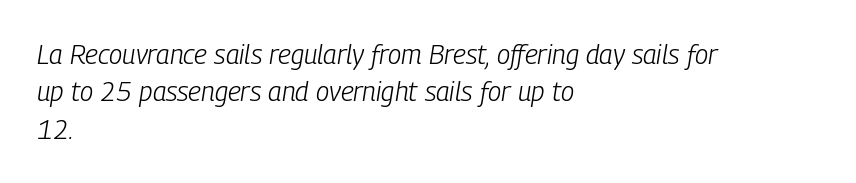
The image shows 27 px text type, italic (leaning right); set left-aligned, normal line spacing (1.38x), normal letter spacing, not underlined.
